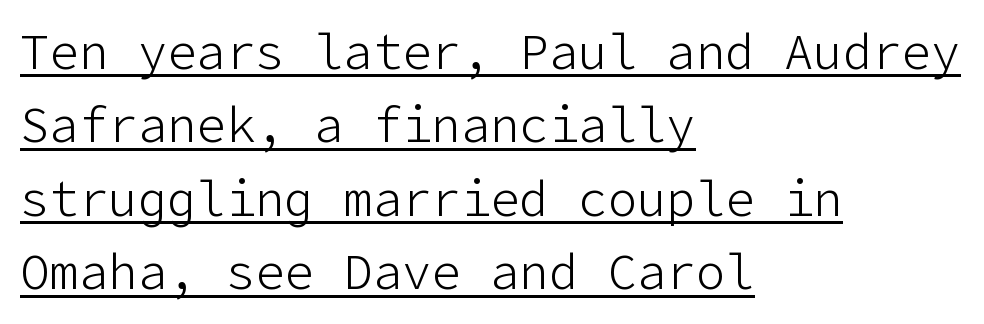
Q: Is the text bold? A: No.
Q: Is the text italic (slanted)? A: No, it is upright.
Q: Is the typeface a serif or a sans-serif typeface? A: Sans-serif.
Q: Is the text underlined? A: Yes.
Q: How is the paragraph aligned? A: Left-aligned.
Q: Is the spacing between letters normal or unusually wide? A: Normal.
Q: Is the spacing between lines tight, normal or loose? A: Normal.
Q: Width (condensed, normal, or wide)? A: Normal.
Q: Stroke contrast? A: Low.
Q: x-height? A: Medium.
